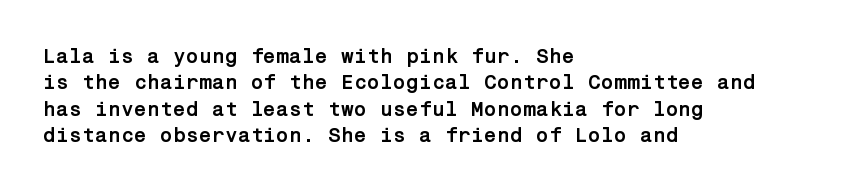
What weight is shown? A full bold with thick strokes. The lettering holds an erect, upright posture throughout. Plain, unruled lines of type. The rendering keeps characters at their native spacing. Leading: standard.
